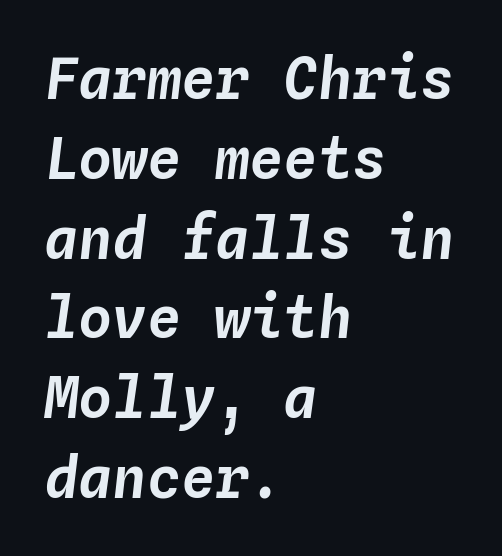
{"italic": "yes", "lean": "right", "slant_degrees": 4, "width": "normal", "stroke_contrast": "low", "x_height": "medium", "monospaced": "yes", "underline": "no", "align": "left", "line_spacing": "normal", "line_spacing_ratio": 1.4, "letter_spacing": "normal", "letter_spacing_em": 0.0, "glyph_px": 57}
